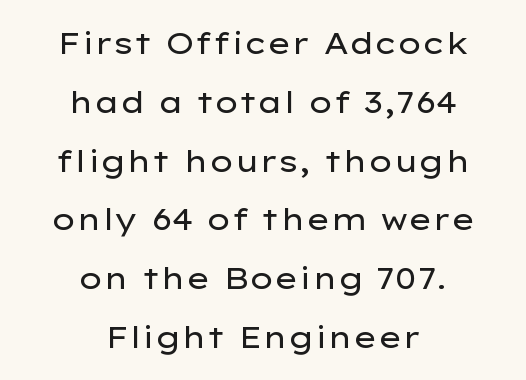
No word sits above an underline. The rendering shows plain stroke endings on the letterforms — a sans-serif design. Widely set lines give the paragraph a tall, airy silhouette. The type is set solid horizontally, with unmodified tracking. A quiet, ordinary-to-light weight characterises the typeface.
